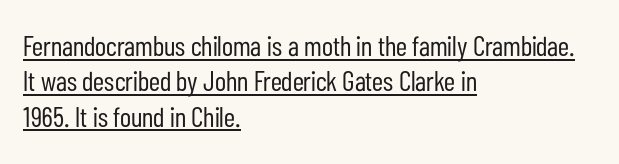
{"serif": "no", "italic": "no", "bold": "no", "weight": "regular", "width": "condensed", "stroke_contrast": "low", "x_height": "medium", "monospaced": "no", "underline": "yes", "align": "left", "line_spacing": "normal", "line_spacing_ratio": 1.26, "letter_spacing": "normal", "letter_spacing_em": 0.0, "glyph_px": 28}
